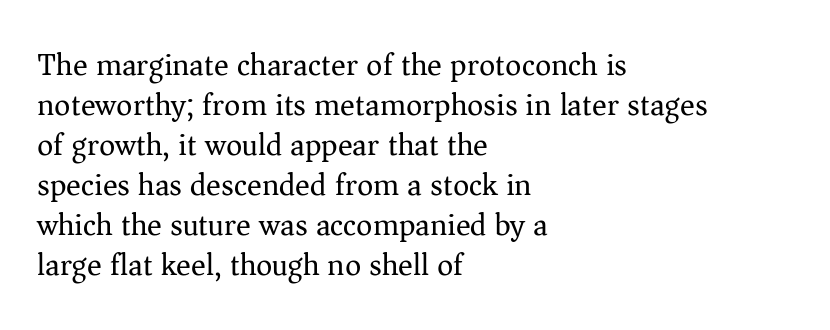
Ascenders rise straight up at ninety degrees. The passage shown is typed in a proportional face where columns would drift. Nobody drew a line under any word here. This rendering leaves character spacing at its baseline value. Unlike a clean sans, this face finishes its strokes with serifs. The lines sit at an ordinary, default distance from one another.
